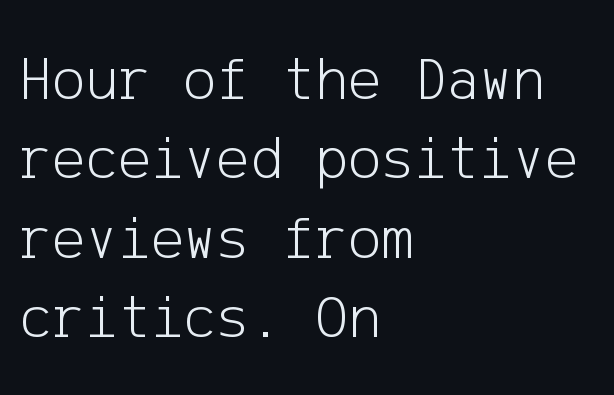
Q: Is the text bold? A: No.
Q: Is the text italic (slanted)? A: No, it is upright.
Q: Is the typeface a serif or a sans-serif typeface? A: Sans-serif.
Q: Is the text underlined? A: No.
Q: How is the paragraph aligned? A: Left-aligned.
Q: Is the spacing between letters normal or unusually wide? A: Normal.
Q: Is the spacing between lines tight, normal or loose? A: Normal.
Q: Width (condensed, normal, or wide)? A: Normal.
Q: Stroke contrast? A: Low.
Q: x-height? A: Medium.
